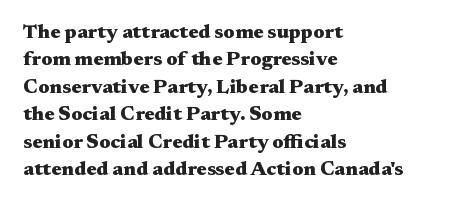
{"italic": "no", "bold": "yes", "underline": "no", "align": "left", "line_spacing": "normal", "line_spacing_ratio": 1.37, "letter_spacing": "normal", "letter_spacing_em": 0.0, "glyph_px": 20}
